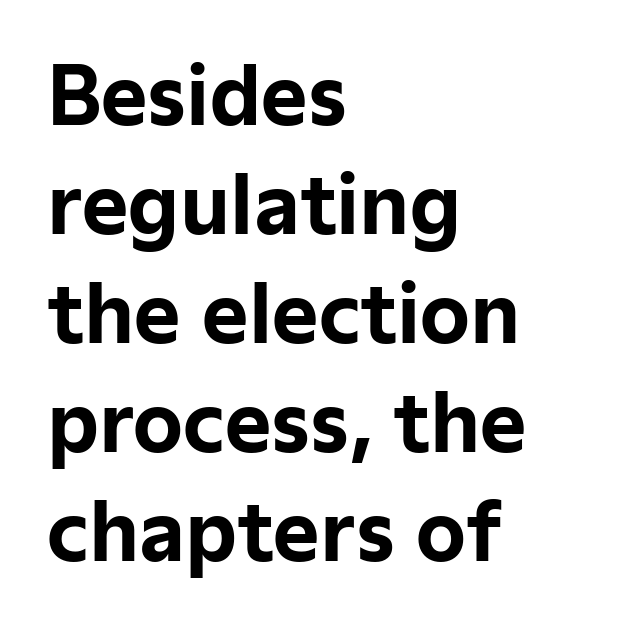
The image shows 79 px bold sans-serif type, upright; set left-aligned, normal line spacing (1.38x), normal letter spacing, not underlined; low stroke contrast and a medium x-height.
